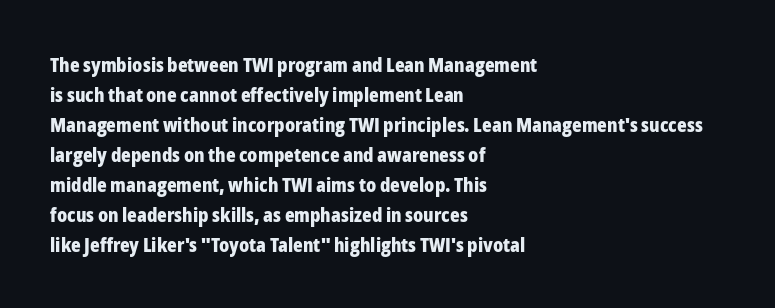
The image shows 20 px bold type, upright; set left-aligned, normal line spacing (1.5x), normal letter spacing, not underlined.
